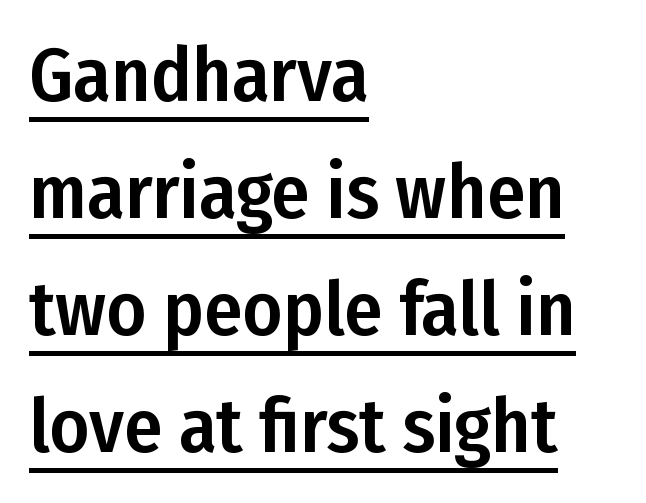
Italic? Not at all — the glyphs are vertical. Serif or sans? Sans — the stroke terminals are bare. Beneath each row of characters lies a ruled line. The letters advance in unequal steps, a hallmark of proportional type. The designer left line spacing at the default. The rag falls on the right side of this text block.
